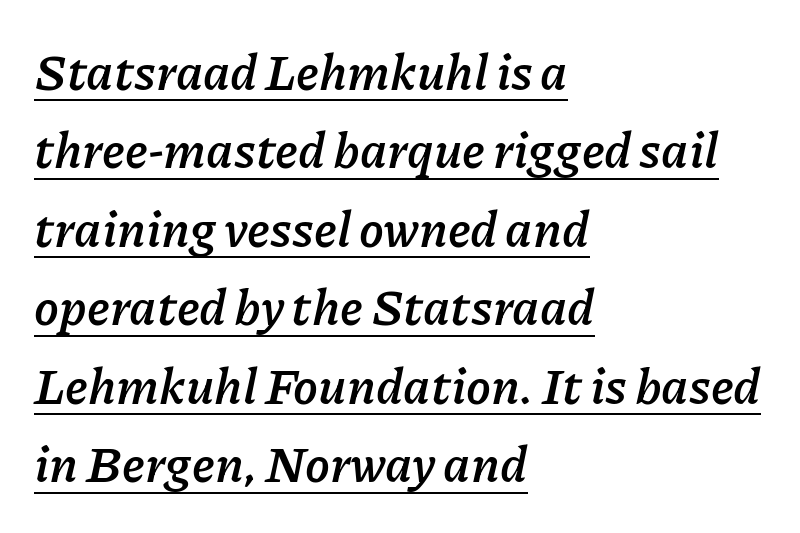
The face used here has a pronounced slope to its letters. Thick stems and heavy bowls — unmistakably bold. Quick note: underline on. The face used here is proportionally spaced, like ordinary book or web type. Is the block centered? No — it sits flush against the left margin.
